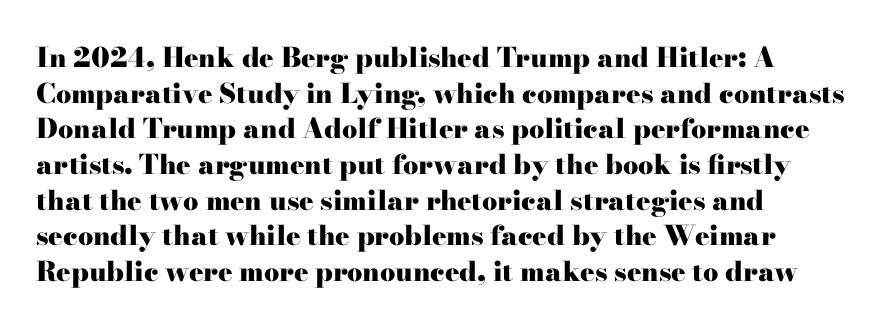
The image shows 27 px bold type, upright; set left-aligned, normal line spacing (1.32x), normal letter spacing, not underlined.
